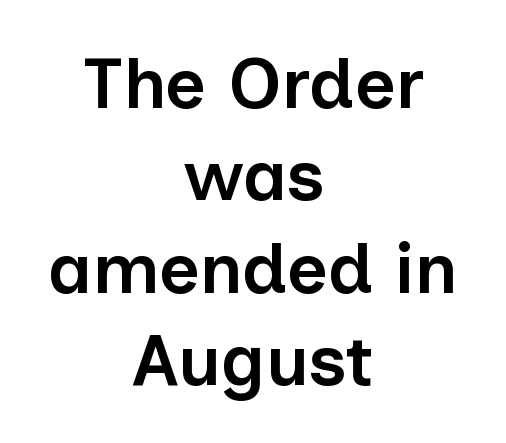
The image shows 71 px semibold sans-serif type, upright; set centered, normal line spacing (1.3x), normal letter spacing, not underlined; low stroke contrast and a medium x-height.
